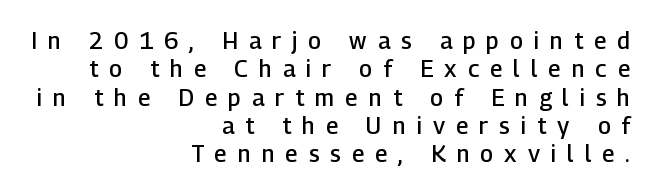
{"italic": "no", "bold": "semi", "underline": "no", "align": "right", "line_spacing_ratio": 1.23, "letter_spacing": "wide", "letter_spacing_em": 0.48, "glyph_px": 23}
